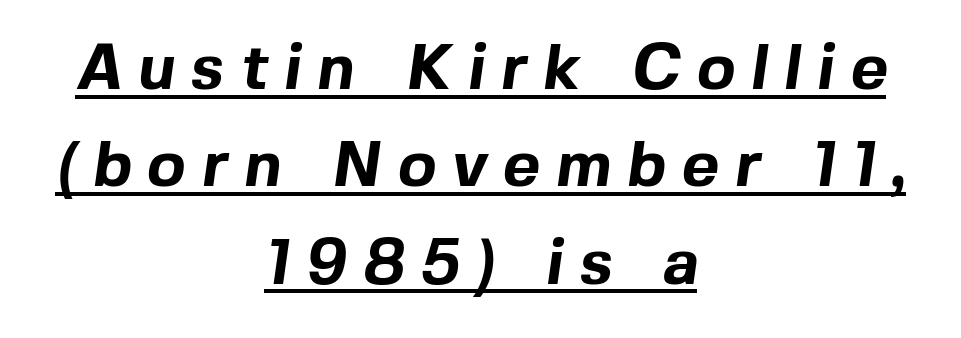
Q: Is the text bold? A: Yes.
Q: Is the typeface a serif or a sans-serif typeface? A: Sans-serif.
Q: Is the text underlined? A: Yes.
Q: How is the paragraph aligned? A: Centered.
Q: Is the spacing between letters normal or unusually wide? A: Unusually wide.
Q: Is the spacing between lines tight, normal or loose? A: Normal.
Q: Width (condensed, normal, or wide)? A: Normal.
Q: x-height? A: Medium.
Q: Monospaced? A: No.
